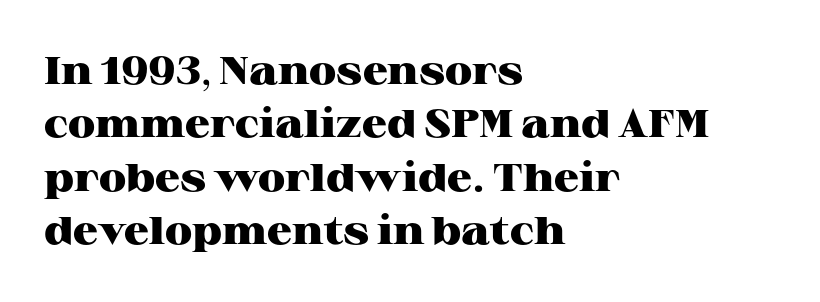
The font's upright variant was chosen for this text. One glance says typical: line gaps are just what's usual. Does the type have serifs? Yes, each stem ends in a small foot. Underlining? Definitely not there. The ragged edge is on the right, which tells us the setting is flush left.
